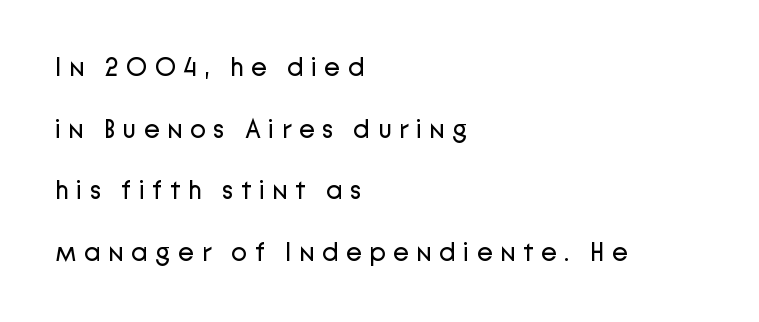
{"italic": "no", "bold": "no", "underline": "no", "align": "left", "line_spacing": "loose", "line_spacing_ratio": 2.37, "letter_spacing": "wide", "letter_spacing_em": 0.29, "glyph_px": 26}
